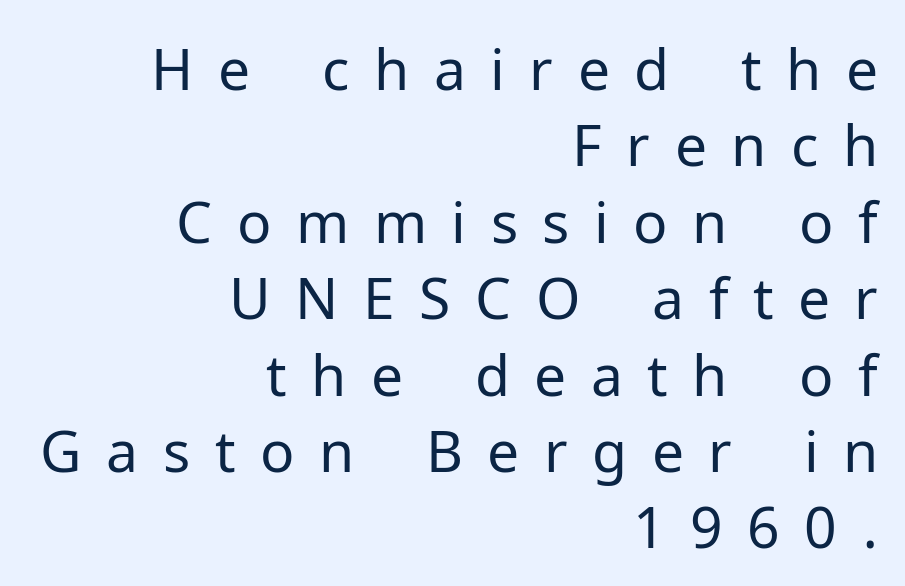
{"serif": "no", "italic": "no", "bold": "no", "weight": "regular", "width": "normal", "stroke_contrast": "low", "x_height": "medium", "monospaced": "no", "underline": "no", "align": "right", "line_spacing": "normal", "line_spacing_ratio": 1.34, "letter_spacing": "wide", "letter_spacing_em": 0.43, "glyph_px": 57}
